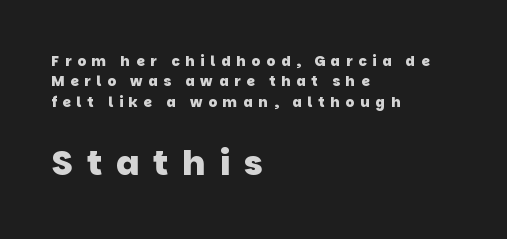
Q: Is the text bold? A: Yes.
Q: Is the typeface a serif or a sans-serif typeface? A: Sans-serif.
Q: Is the text underlined? A: No.
Q: How is the paragraph aligned? A: Left-aligned.
Q: Is the spacing between letters normal or unusually wide? A: Unusually wide.
Q: Is the spacing between lines tight, normal or loose? A: Normal.
Q: Which block of text is set in a larger size, the first (top) or the second (bottom)? A: The second (bottom) one.
Q: Width (condensed, normal, or wide)? A: Normal.
Q: Stroke contrast? A: Low.
Q: x-height? A: Large.
Q: Monospaced? A: No.
